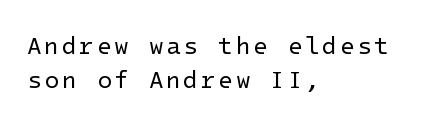
Q: Is the text bold? A: No.
Q: Is the text italic (slanted)? A: No, it is upright.
Q: Is the text underlined? A: No.
Q: How is the paragraph aligned? A: Left-aligned.
Q: Is the spacing between lines tight, normal or loose? A: Normal.
